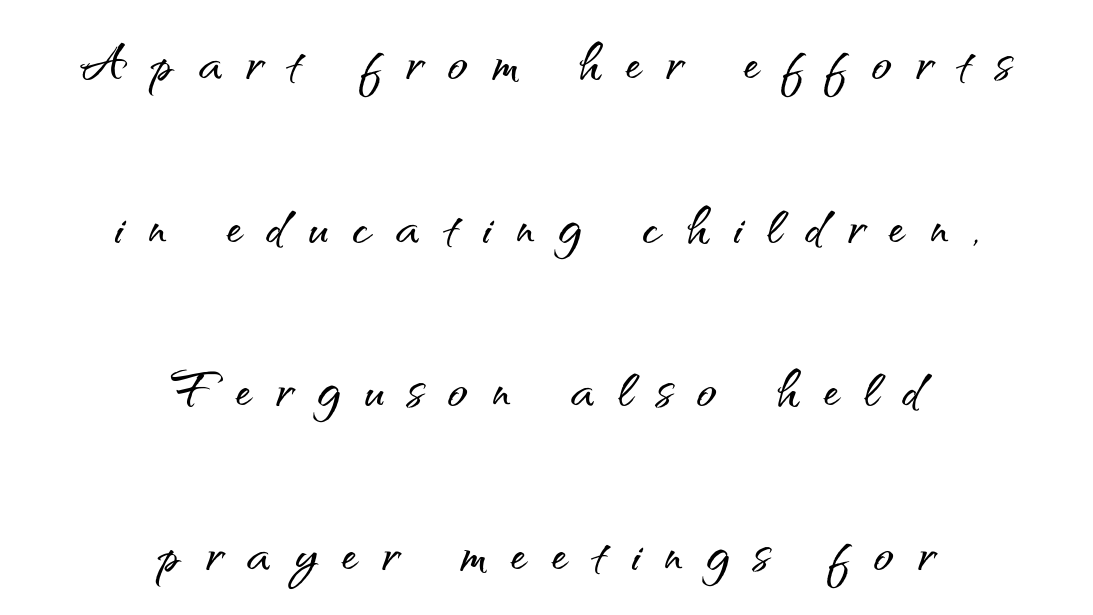
Q: Is the text italic (slanted)? A: Yes.
Q: Is the typeface a serif or a sans-serif typeface? A: Sans-serif.
Q: Is the text underlined? A: No.
Q: How is the paragraph aligned? A: Centered.
Q: Is the spacing between letters normal or unusually wide? A: Unusually wide.
Q: Is the spacing between lines tight, normal or loose? A: Loose.
Q: Width (condensed, normal, or wide)? A: Normal.
Q: Stroke contrast? A: Medium.
Q: x-height? A: Small.
Q: Monospaced? A: No.
